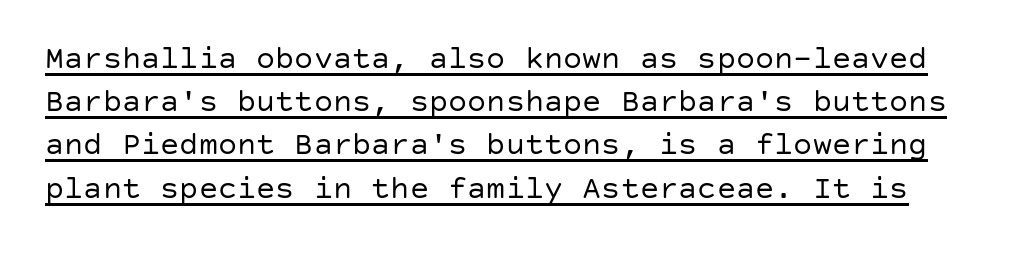
{"serif": "no", "italic": "no", "bold": "no", "weight": "regular", "width": "normal", "stroke_contrast": "low", "x_height": "large", "underline": "yes", "line_spacing": "normal", "line_spacing_ratio": 1.35, "letter_spacing": "normal", "letter_spacing_em": 0.0, "glyph_px": 32}
